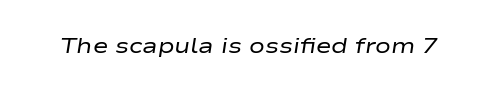
Rendered with sloped, italic letterforms. Letter spacing: default. Caption: face not bold, strokes unweighted. The specimen omits any rule beneath the text block's lines.
